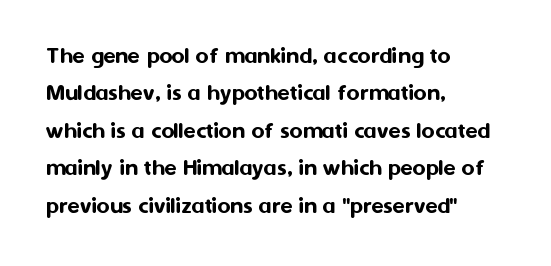
The image shows 25 px text type, upright; set left-aligned, normal line spacing (1.5x), normal letter spacing, not underlined.
